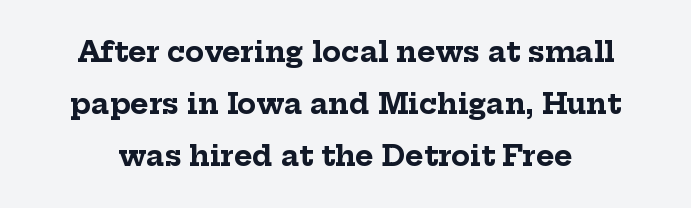
The image shows 28 px bold serif type, upright; set line spacing 1.85x, normal letter spacing, not underlined; low stroke contrast and a medium x-height.
